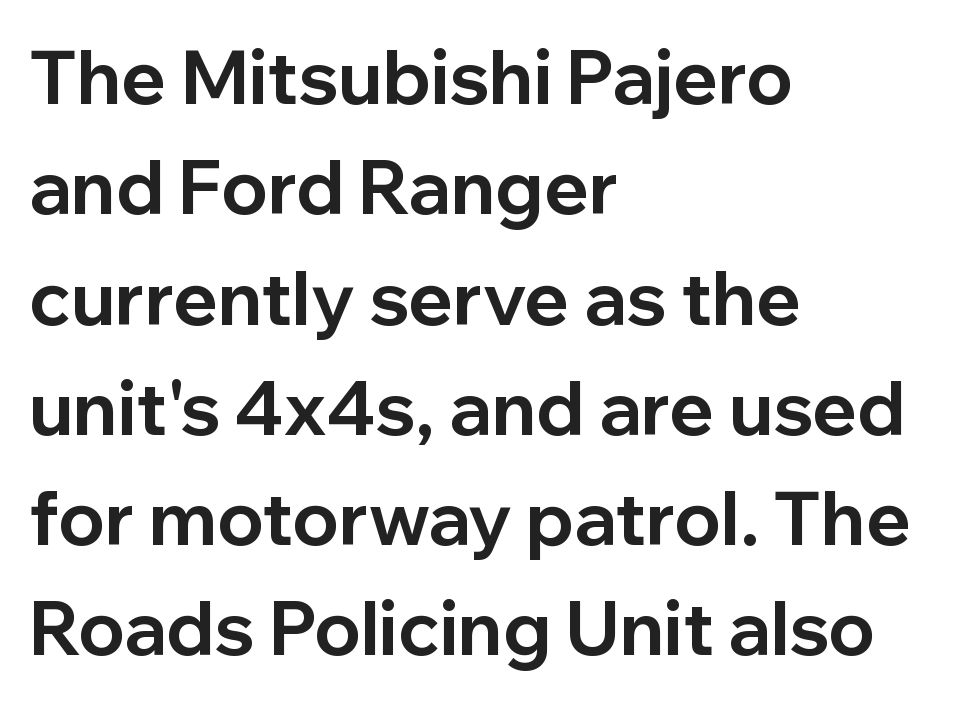
Q: Is the text bold? A: Yes.
Q: Is the text italic (slanted)? A: No, it is upright.
Q: Is the typeface a serif or a sans-serif typeface? A: Sans-serif.
Q: Is the text underlined? A: No.
Q: How is the paragraph aligned? A: Left-aligned.
Q: Is the spacing between letters normal or unusually wide? A: Normal.
Q: Is the spacing between lines tight, normal or loose? A: Normal.
Q: Width (condensed, normal, or wide)? A: Normal.
Q: Stroke contrast? A: Low.
Q: x-height? A: Medium.
Q: Monospaced? A: No.
